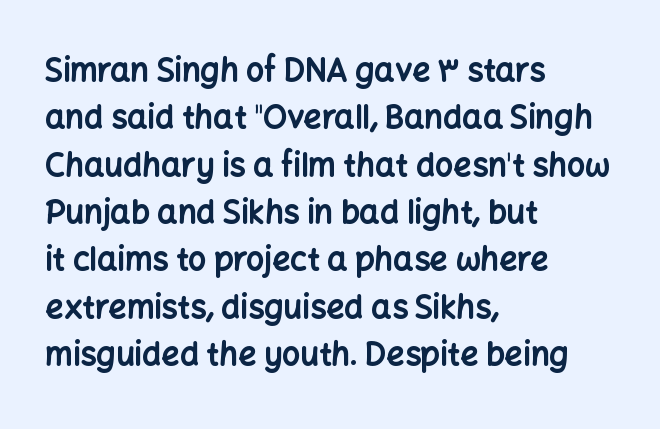
The image shows 32 px bold sans-serif type, upright; set left-aligned, normal line spacing (1.48x), normal letter spacing, not underlined; low stroke contrast and a medium x-height.
